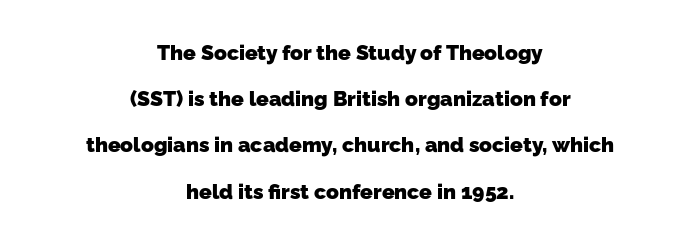
You could call the tracking neutral — neither tight nor loose. Whoever set this chose breathing room over compactness in the vertical rhythm. The passage shown is not underscored anywhere. The font is running at its bold setting. A student would call this center alignment; a typographer would say set centered.
